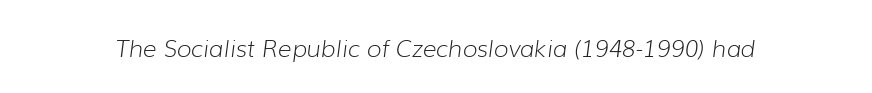
{"italic": "yes", "lean": "right", "slant_degrees": 7, "bold": "no", "underline": "no", "letter_spacing": "normal", "letter_spacing_em": 0.0, "glyph_px": 24}
